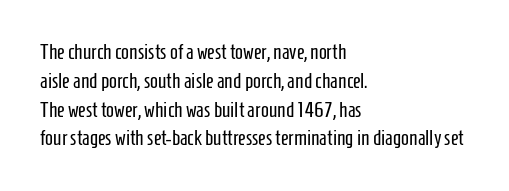
Q: Is the text bold? A: No.
Q: Is the text italic (slanted)? A: No, it is upright.
Q: Is the text underlined? A: No.
Q: How is the paragraph aligned? A: Left-aligned.
Q: Is the spacing between letters normal or unusually wide? A: Normal.
Q: Is the spacing between lines tight, normal or loose? A: Normal.
